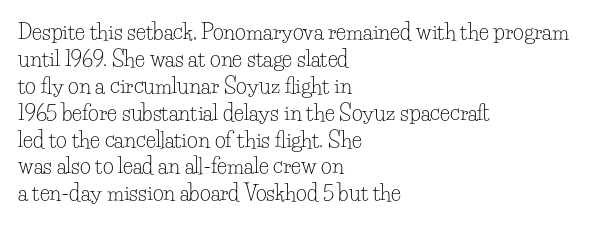
These lines keep a tight, regular rhythm from letter to letter. The rows are spaced the way most documents space them. Nothing heavy about these letters — not bold at all. A roman cut, with each character standing at attention. Check under the words: just untouched page. All the whitespace from short lines collects on the right.
